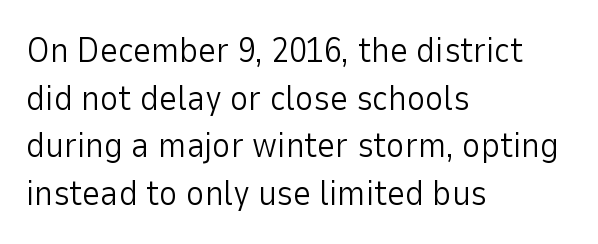
{"serif": "no", "italic": "no", "bold": "no", "weight": "light", "width": "normal", "stroke_contrast": "low", "x_height": "medium", "monospaced": "no", "underline": "no", "align": "left", "line_spacing": "normal", "line_spacing_ratio": 1.36, "letter_spacing": "normal", "letter_spacing_em": 0.0, "glyph_px": 35}
